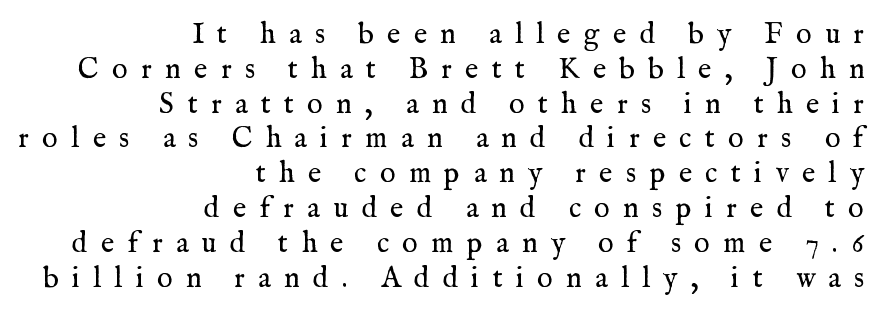
The image shows 29 px regular-weight serif type, upright; set right-aligned, line spacing 1.2x, unusually wide letter spacing (+0.46 em), not underlined; medium stroke contrast and a medium x-height.
